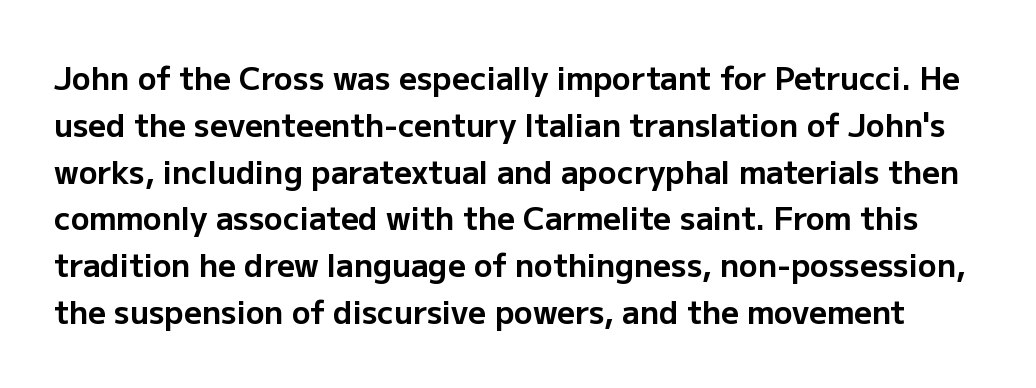
Q: Is the text bold? A: Yes.
Q: Is the text italic (slanted)? A: No, it is upright.
Q: Is the typeface a serif or a sans-serif typeface? A: Sans-serif.
Q: Is the text underlined? A: No.
Q: Is the spacing between letters normal or unusually wide? A: Normal.
Q: Is the spacing between lines tight, normal or loose? A: Normal.
Q: Width (condensed, normal, or wide)? A: Normal.
Q: Stroke contrast? A: Low.
Q: x-height? A: Medium.
Q: Monospaced? A: No.
